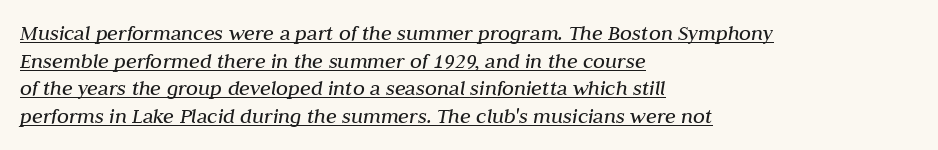
{"italic": "yes", "lean": "right", "slant_degrees": 10, "bold": "no", "underline": "yes", "align": "left", "line_spacing": "normal", "line_spacing_ratio": 1.26, "letter_spacing": "normal", "letter_spacing_em": 0.0, "glyph_px": 22}
